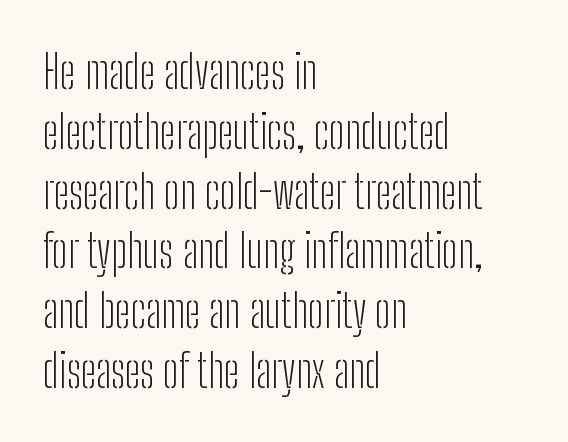
Q: Is the text bold? A: No.
Q: Is the text italic (slanted)? A: No, it is upright.
Q: Is the typeface a serif or a sans-serif typeface? A: Sans-serif.
Q: Is the text underlined? A: No.
Q: How is the paragraph aligned? A: Left-aligned.
Q: Is the spacing between letters normal or unusually wide? A: Normal.
Q: Is the spacing between lines tight, normal or loose? A: Normal.
Q: Width (condensed, normal, or wide)? A: Condensed.
Q: Stroke contrast? A: Low.
Q: x-height? A: Medium.
Q: Monospaced? A: No.
